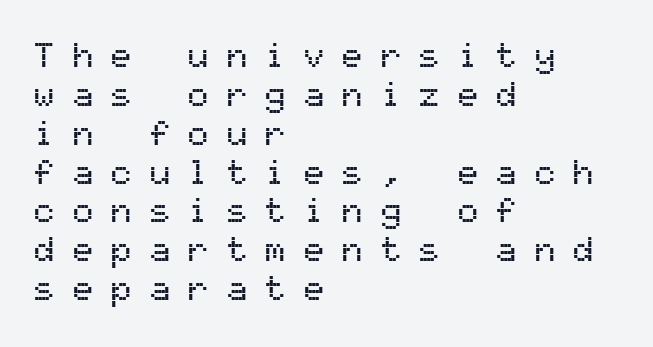
The image shows 35 px sans-serif type, upright, monospaced; set left-aligned, tight line spacing (1.11x), unusually wide letter spacing (+0.5 em), not underlined; medium stroke contrast and a medium x-height.
